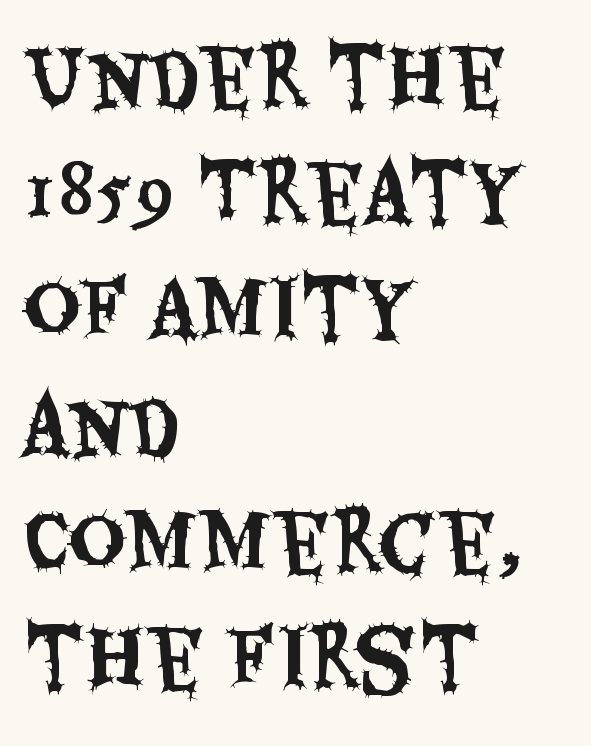
The image shows 79 px condensed sans-serif type, upright; set left-aligned, normal line spacing (1.47x), normal letter spacing, not underlined; medium stroke contrast and a large x-height.
